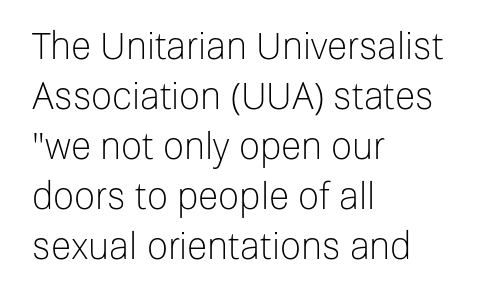
Q: Is the text bold? A: No.
Q: Is the text italic (slanted)? A: No, it is upright.
Q: Is the typeface a serif or a sans-serif typeface? A: Sans-serif.
Q: Is the text underlined? A: No.
Q: How is the paragraph aligned? A: Left-aligned.
Q: Is the spacing between letters normal or unusually wide? A: Normal.
Q: Is the spacing between lines tight, normal or loose? A: Normal.
Q: Width (condensed, normal, or wide)? A: Normal.
Q: Stroke contrast? A: Low.
Q: x-height? A: Medium.
Q: Monospaced? A: No.
